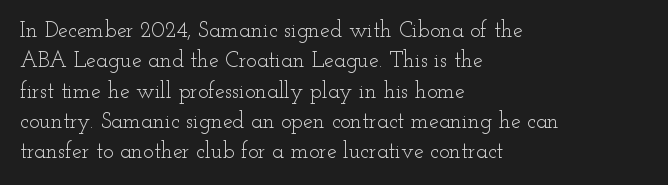
The image shows 22 px text type, upright; set left-aligned, normal line spacing (1.38x), normal letter spacing, not underlined.
